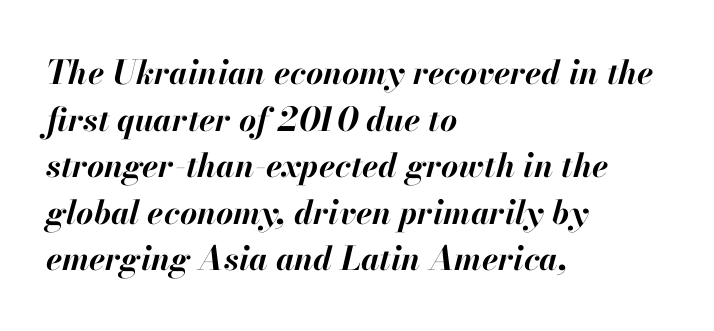
{"italic": "yes", "lean": "right", "slant_degrees": 13, "bold": "yes", "weight": "bold", "width": "normal", "stroke_contrast": "high", "x_height": "small", "monospaced": "no", "underline": "no", "align": "left", "line_spacing": "normal", "line_spacing_ratio": 1.41, "letter_spacing": "normal", "letter_spacing_em": 0.0, "glyph_px": 33}
